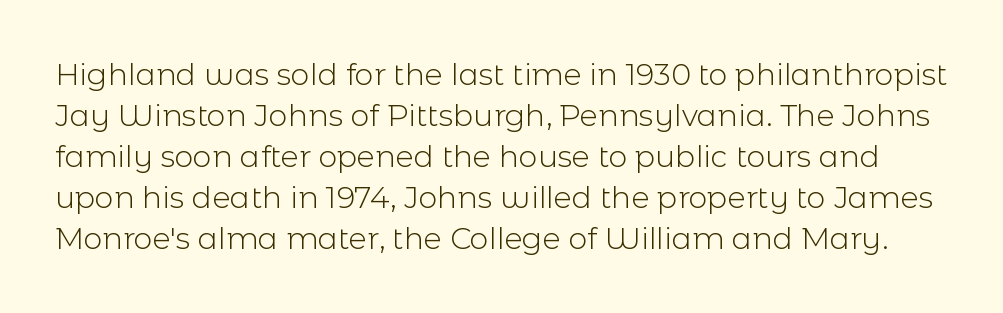
Summary of weight: not heavy and not bold. Here the glyphs are tracked normally, forming tight word shapes. The typeface chosen for these lines omits serifs. The passage shown stacks its lines at a standard gap. These lines are rendered in a variable-pitch font.
